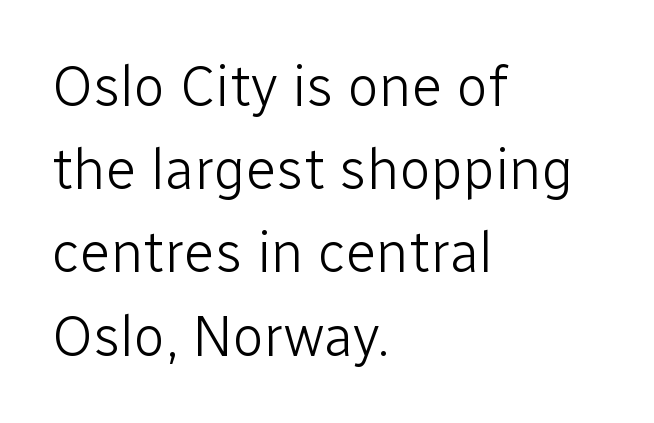
In terms of posture, this sample is upright. Beneath every word, the page is bare. No letter is thick-stroked: the sample isn't bold. Observe the ordinary spacing: letters are neighbours, not strangers. Serifs: no, the terminals of the letterforms are clean. Proportional: the letters do not fall into vertical columns.
